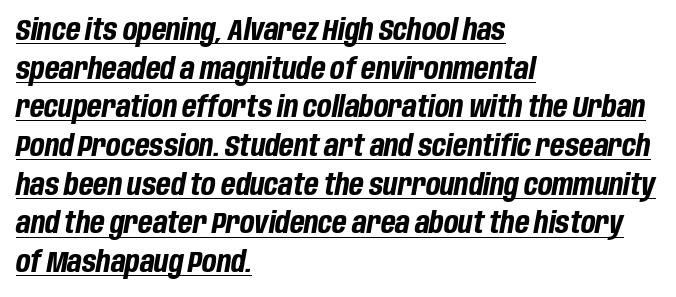
What stands out about the letter spacing? Nothing — it is the standard amount. Italic? Definitely — the glyphs are oblique. What weight is shown? A full bold with thick strokes. A typesetter would call this proportional, since set widths differ per character. The text block is weighted toward the left margin, trailing off unevenly rightward. The string is rendered with underlining switched on.
